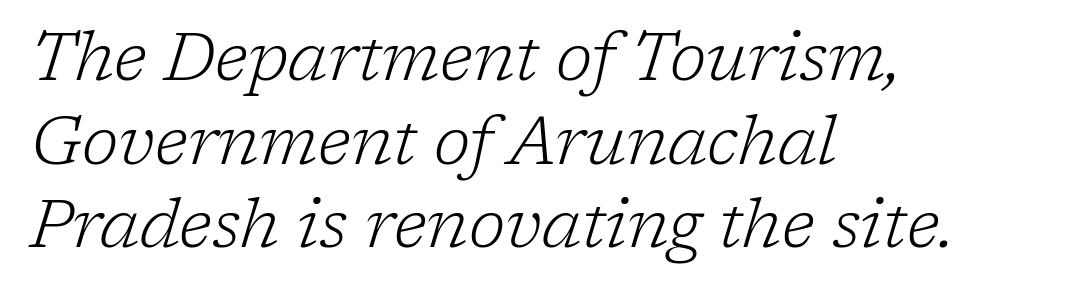
Q: Is the text bold? A: No.
Q: Is the text italic (slanted)? A: Yes, it leans right by about 17 degrees.
Q: Is the typeface a serif or a sans-serif typeface? A: Serif.
Q: Is the text underlined? A: No.
Q: How is the paragraph aligned? A: Left-aligned.
Q: Is the spacing between letters normal or unusually wide? A: Normal.
Q: Is the spacing between lines tight, normal or loose? A: Normal.
Q: Width (condensed, normal, or wide)? A: Normal.
Q: Stroke contrast? A: Low.
Q: x-height? A: Medium.
Q: Monospaced? A: No.
